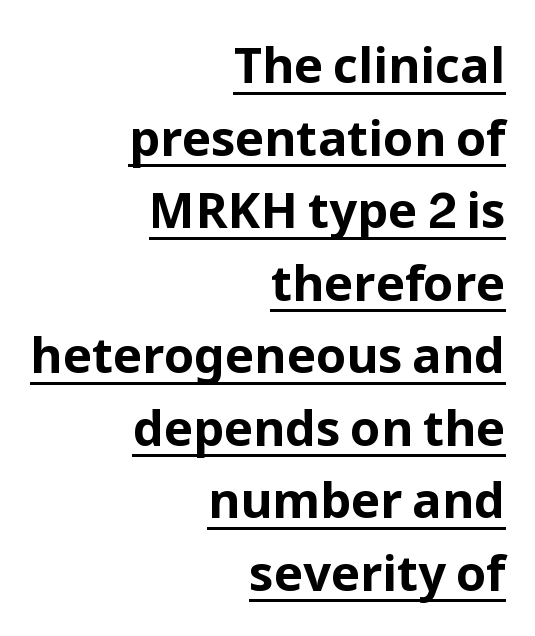
{"serif": "no", "italic": "no", "bold": "yes", "weight": "bold", "width": "normal", "stroke_contrast": "low", "x_height": "medium", "monospaced": "no", "underline": "yes", "align": "right", "line_spacing": "normal", "line_spacing_ratio": 1.48, "letter_spacing": "normal", "letter_spacing_em": 0.0, "glyph_px": 49}
